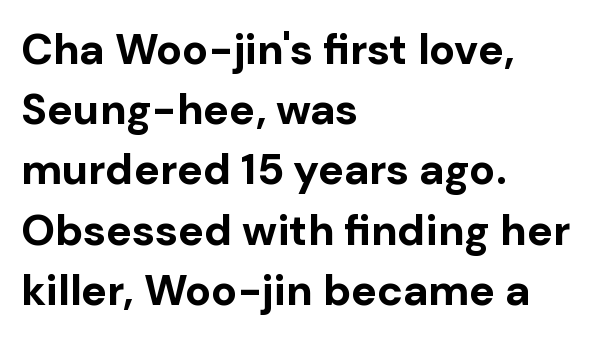
The sample has been set heavy, in full bold. It's the straight-up-and-down kind of type. The glyphs are unaccompanied by any horizontal stroke below them. These lines are rendered in a variable-pitch font.
